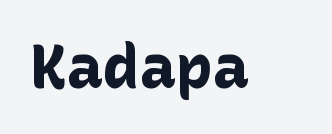
This sample uses plain, unmodified letter spacing. Bold? Absolutely — the strokes are thick and heavy. Note: no serifs on the glyphs. The type sits square on the baseline with zero lean. Plain, unruled lines of type.
